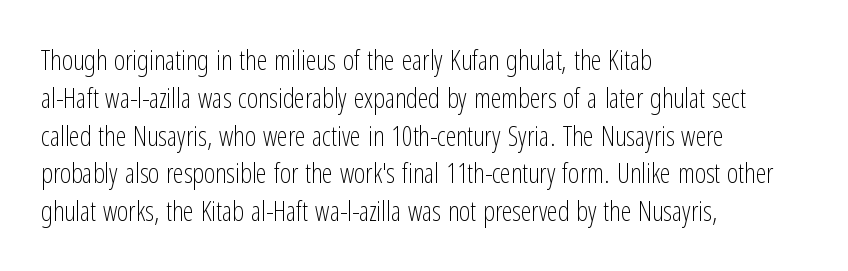
The image shows 27 px text type, upright; set left-aligned, normal line spacing (1.4x), normal letter spacing, not underlined.
